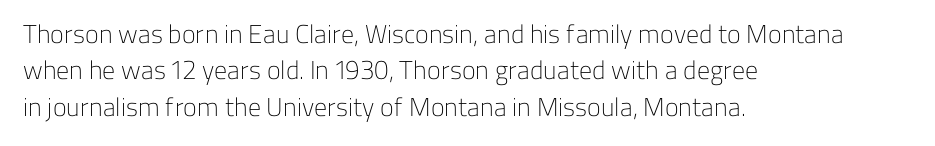
{"italic": "no", "bold": "no", "underline": "no", "align": "left", "line_spacing": "normal", "line_spacing_ratio": 1.4, "letter_spacing": "normal", "letter_spacing_em": 0.0, "glyph_px": 26}
